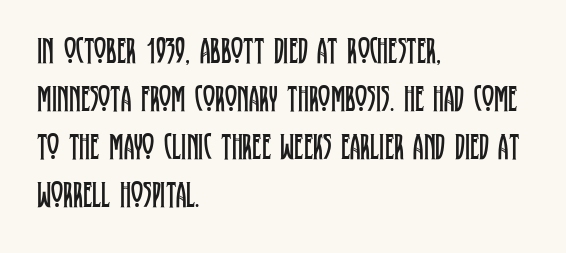
{"serif": "yes", "italic": "no", "bold": "no", "weight": "regular", "width": "condensed", "stroke_contrast": "low", "x_height": "large", "monospaced": "no", "underline": "no", "align": "left", "line_spacing": "normal", "line_spacing_ratio": 1.3, "letter_spacing": "normal", "letter_spacing_em": 0.0, "glyph_px": 37}
